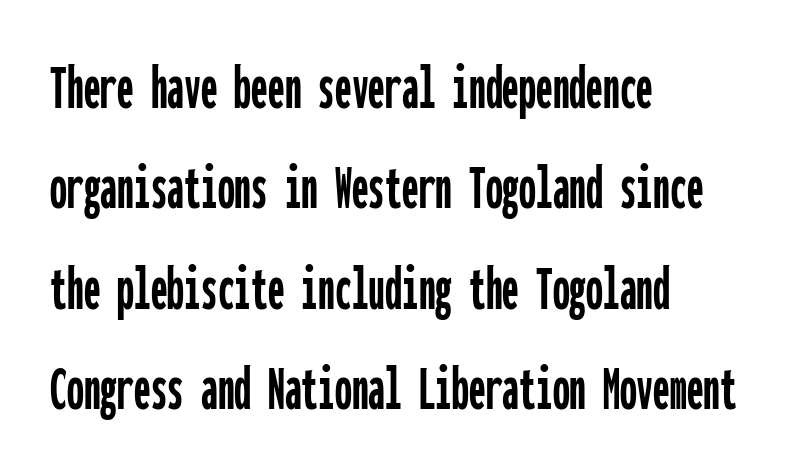
The characters display no serif detailing; their extremities are plain. One glance says typical: line gaps are just what's usual. A typesetter would call this monospace, since all characters share one set width. Bare-footed words on every line.
